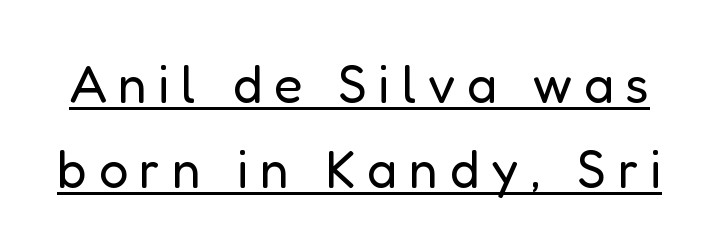
Q: Is the text bold? A: No.
Q: Is the text italic (slanted)? A: No, it is upright.
Q: Is the typeface a serif or a sans-serif typeface? A: Sans-serif.
Q: Is the text underlined? A: Yes.
Q: Is the spacing between letters normal or unusually wide? A: Unusually wide.
Q: Is the spacing between lines tight, normal or loose? A: Normal.
Q: Width (condensed, normal, or wide)? A: Normal.
Q: Stroke contrast? A: Low.
Q: x-height? A: Medium.
Q: Monospaced? A: No.
